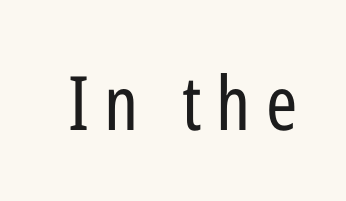
The characters are drawn with everyday or finer stroke widths. I'd call this a sans setting — the letters go barefoot. The area under the type is left untouched. The letters stand straight up with perfectly vertical stems. Glyph-to-glyph distance is far greater than everyday printed text. This sample has the flowing, uneven cadence of proportional lettering.
